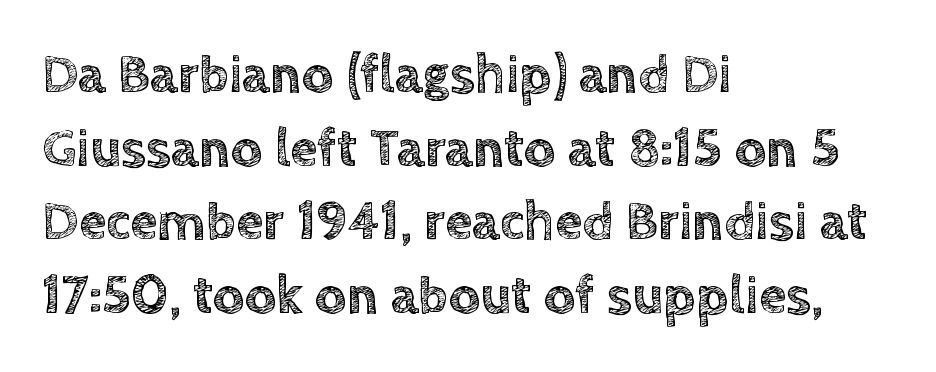
The image shows 55 px text type, upright; set left-aligned, normal line spacing (1.34x), normal letter spacing, not underlined; a large x-height.
